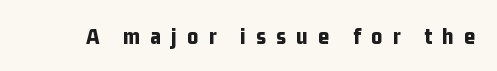
The image shows 24 px bold type, upright; set unusually wide letter spacing (+0.42 em), not underlined.
